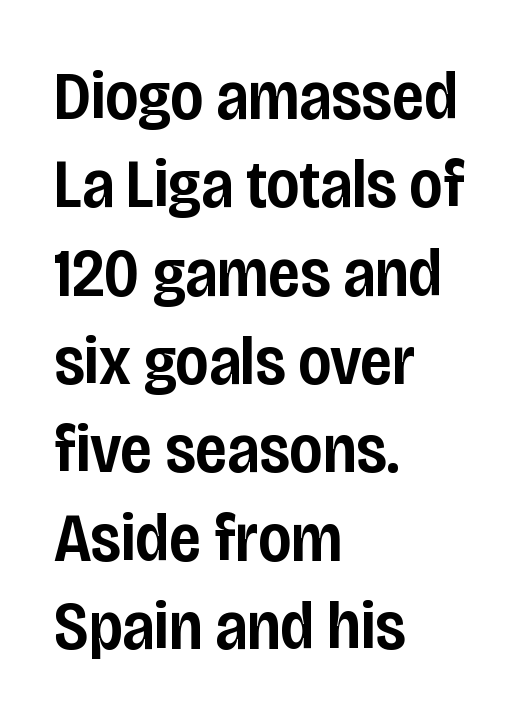
Every row of glyphs begins at an identical x-position on the left. These lines sit exactly where default settings would place them. Looks like regular typesetting: each glyph gets only the width it needs. Is there any slant? The stems are plumb. Caption: semibold face, moderately heavy strokes.
